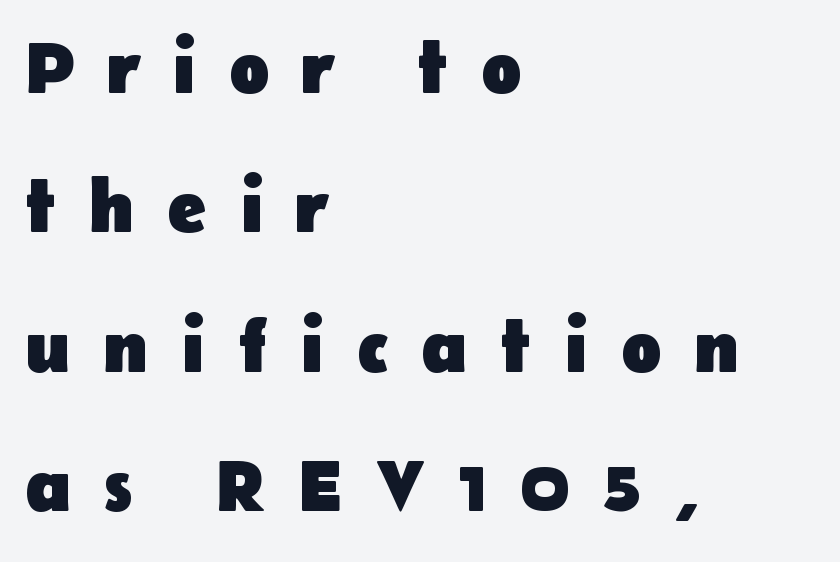
{"serif": "no", "italic": "no", "bold": "yes", "weight": "heavy", "width": "normal", "stroke_contrast": "low", "x_height": "medium", "monospaced": "no", "underline": "no", "align": "left", "line_spacing_ratio": 1.86, "letter_spacing": "wide", "letter_spacing_em": 0.43, "glyph_px": 75}
